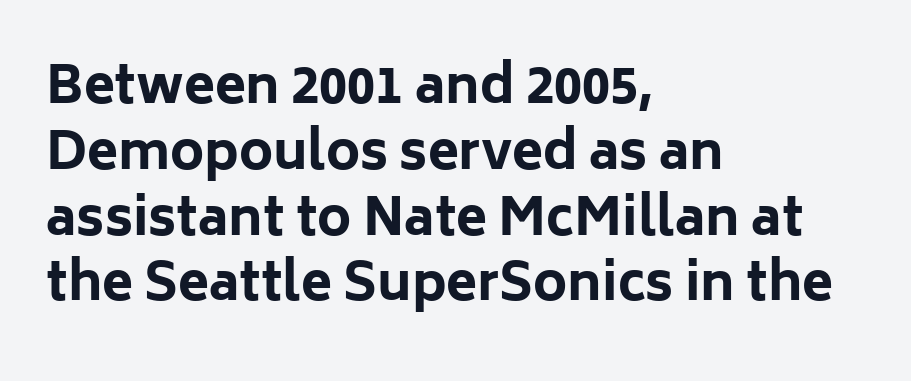
The image shows 51 px bold sans-serif type, upright; set left-aligned, normal line spacing (1.29x), normal letter spacing, not underlined; low stroke contrast and a medium x-height.
